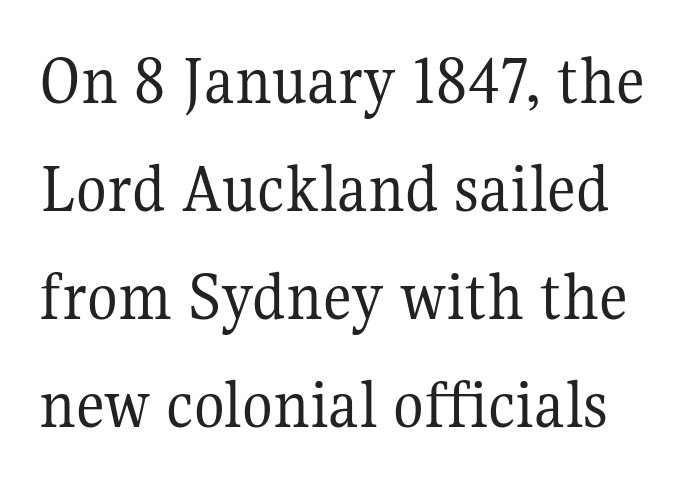
The image shows 71 px regular-weight serif type, upright; set normal line spacing (1.52x), normal letter spacing, not underlined; medium stroke contrast and a medium x-height.
